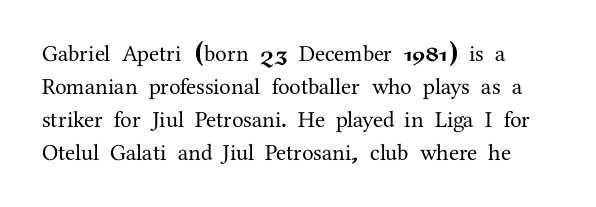
The gap between lines stays unmarked. Students, note that the glyphs here touch the page at normal intervals. In terms of posture, this sample is upright. A normal amount of white space separates one row of letters from the next.
